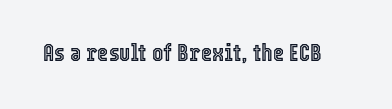
Observe the ordinary spacing: letters are neighbours, not strangers. Underline: absent. Rendered with straight, roman letterforms.
